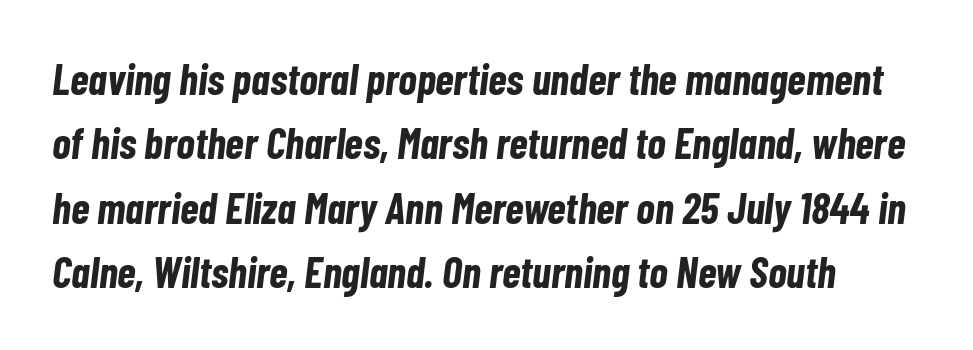
Think of a printed novel: that variable character pitch is what you see here. Each word holds together tightly as a unit, with standard inter-letter gaps. What weight is shown? A full bold with thick strokes. Summary of vertical rhythm: regular, with standard interline spacing. The text carries the slant typical of an italic or oblique font.
